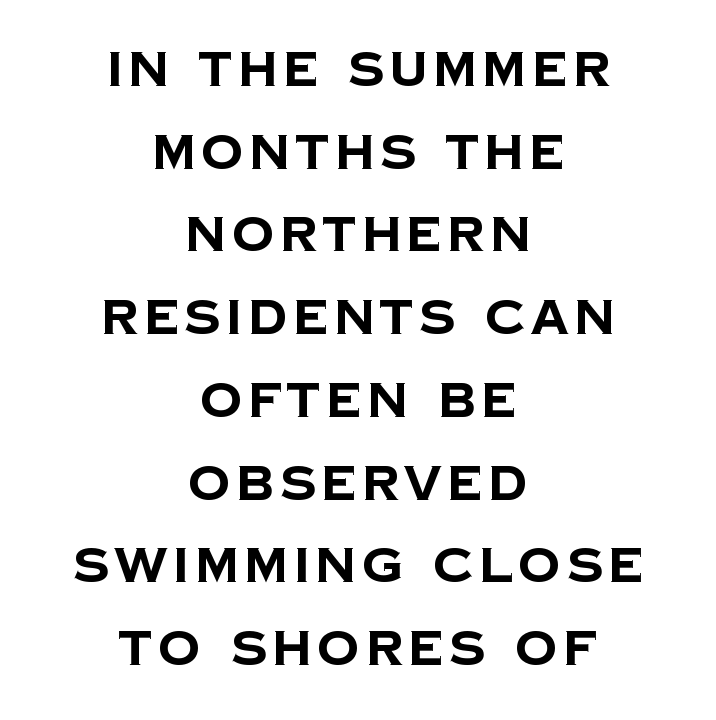
The image shows 47 px bold sans-serif type; set centered, line spacing 1.76x, not underlined; low stroke contrast and a large x-height.
